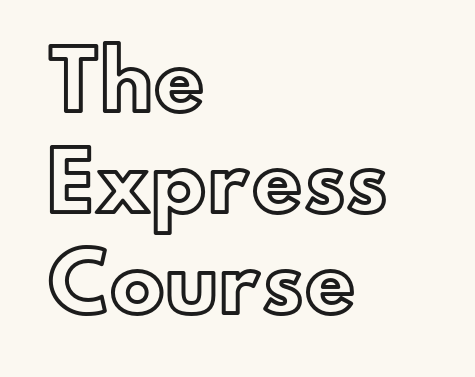
{"italic": "no", "width": "normal", "x_height": "small", "monospaced": "no", "underline": "no", "align": "left", "line_spacing": "normal", "line_spacing_ratio": 1.28, "letter_spacing": "normal", "letter_spacing_em": 0.0, "glyph_px": 79}
